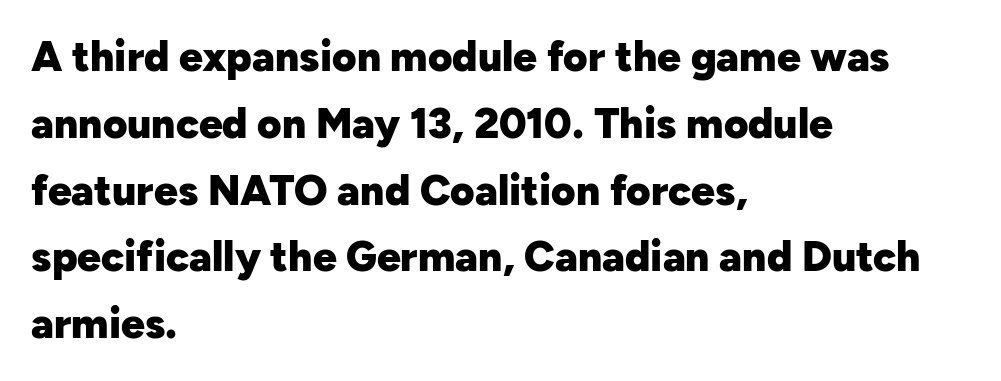
Tracking here is standard; glyphs follow each other at the usual distance. Line spacing here is normal. If you drew a line through each stem, it would be perfectly vertical. The specimen omits any rule beneath the text block's lines.
